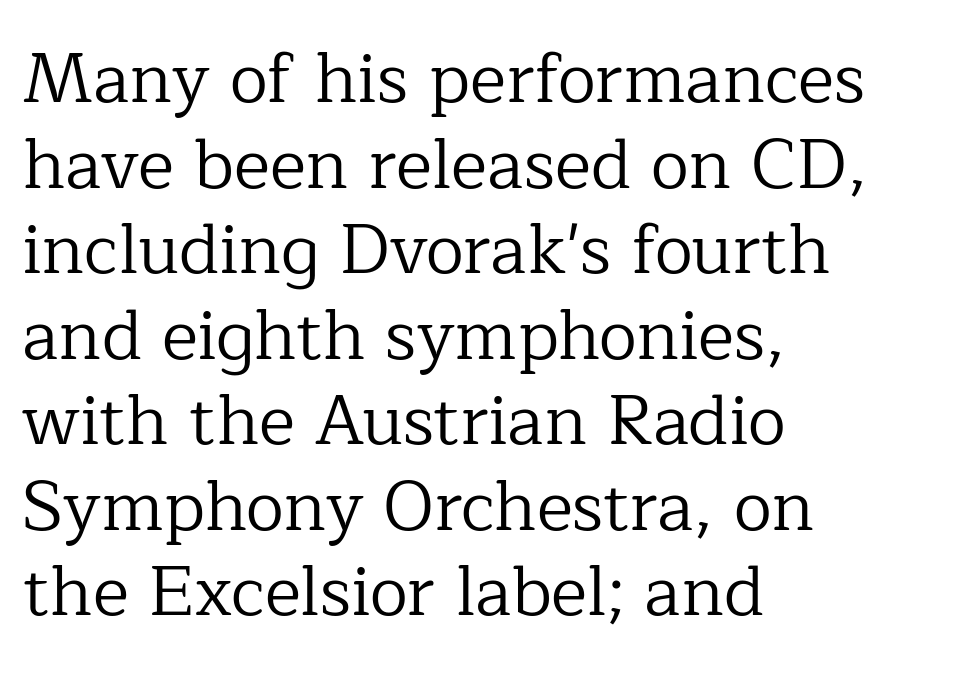
{"serif": "yes", "italic": "no", "bold": "no", "weight": "regular", "width": "normal", "stroke_contrast": "low", "x_height": "medium", "monospaced": "no", "underline": "no", "align": "left", "line_spacing_ratio": 1.24, "letter_spacing": "normal", "letter_spacing_em": 0.0, "glyph_px": 69}
